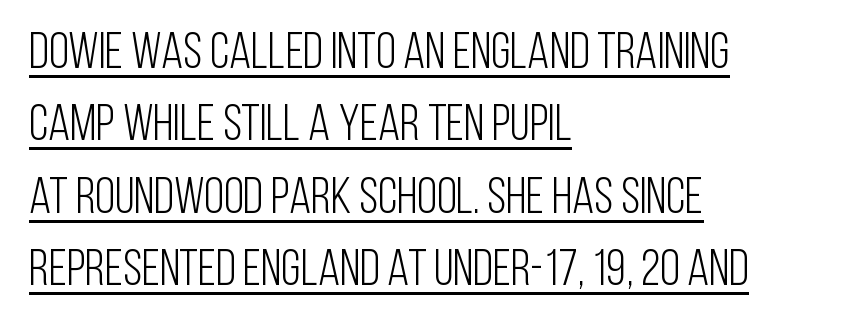
Q: Is the text bold? A: No.
Q: Is the text italic (slanted)? A: No, it is upright.
Q: Is the typeface a serif or a sans-serif typeface? A: Sans-serif.
Q: Is the text underlined? A: Yes.
Q: How is the paragraph aligned? A: Left-aligned.
Q: Is the spacing between letters normal or unusually wide? A: Normal.
Q: Is the spacing between lines tight, normal or loose? A: Normal.
Q: Width (condensed, normal, or wide)? A: Condensed.
Q: Stroke contrast? A: Low.
Q: x-height? A: Large.
Q: Monospaced? A: No.
